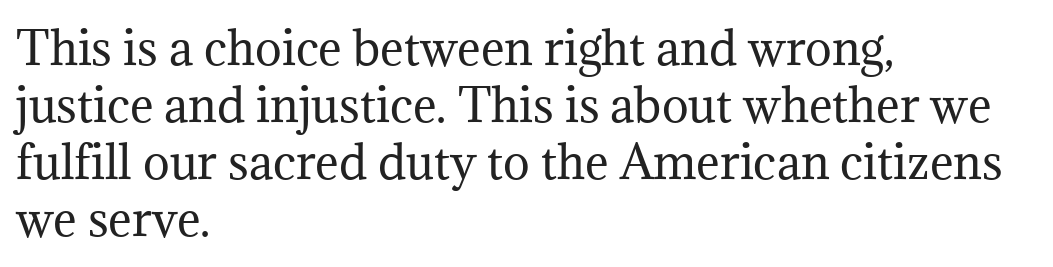
The image shows 45 px regular-weight serif type, upright; set left-aligned, normal line spacing (1.27x), normal letter spacing, not underlined; medium stroke contrast and a medium x-height.
